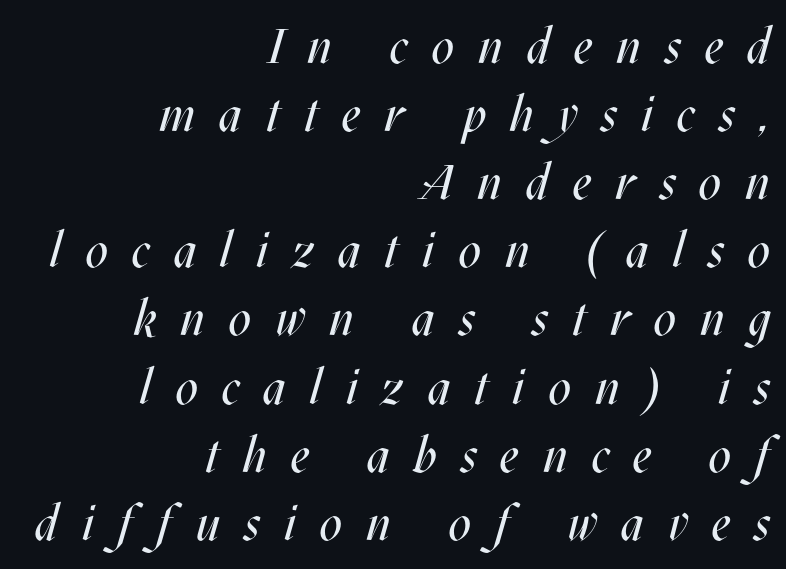
The letters are slanted; this is an italic face. One-word summary of the alignment: right. Observe the wide spacing: letters keep a clear distance from each other. Varying glyph widths throughout — classic text-font behaviour. Anything drawn beneath the words? Only blank space.
